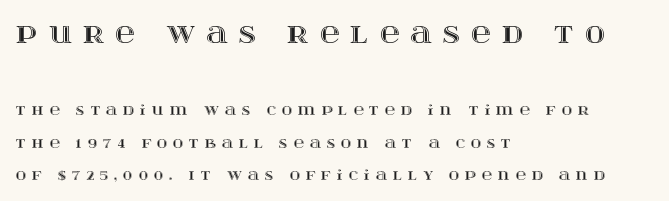
The image shows 27 px text type, upright; set left-aligned, loose line spacing (2.34x), unusually wide letter spacing (+0.42 em), not underlined; the first (top) block is 1.93x larger.
